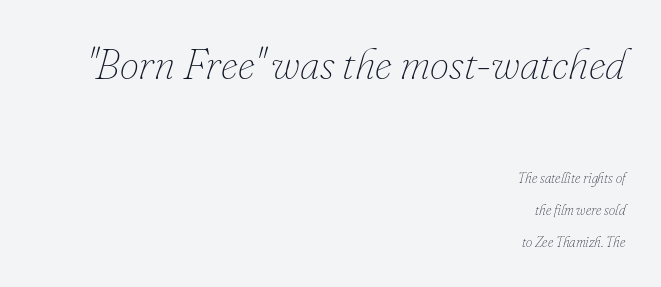
The image shows 43 px thin type, italic (leaning right); set right-aligned, loose line spacing (2.29x), normal letter spacing, not underlined; the first (top) block is 3.07x larger; low stroke contrast and a small x-height.
